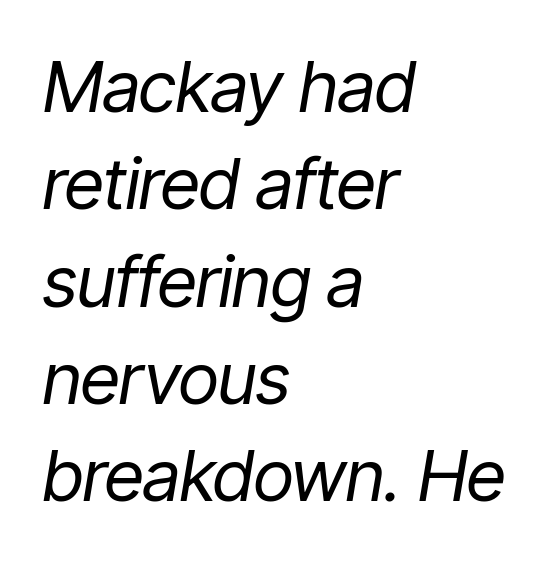
Q: Is the text bold? A: No.
Q: Is the text italic (slanted)? A: Yes, it leans right by about 9 degrees.
Q: Is the text underlined? A: No.
Q: How is the paragraph aligned? A: Left-aligned.
Q: Is the spacing between letters normal or unusually wide? A: Normal.
Q: Is the spacing between lines tight, normal or loose? A: Normal.
Q: Width (condensed, normal, or wide)? A: Condensed.
Q: Stroke contrast? A: Low.
Q: x-height? A: Medium.
Q: Monospaced? A: No.
